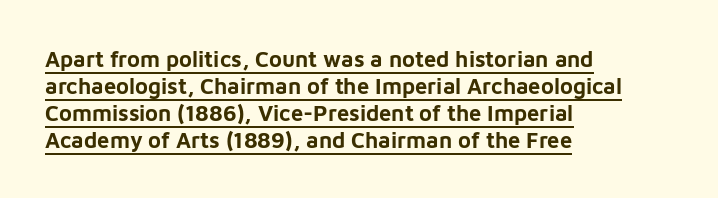
The image shows 22 px bold type, upright; set left-aligned, line spacing 1.22x, normal letter spacing, underlined.
